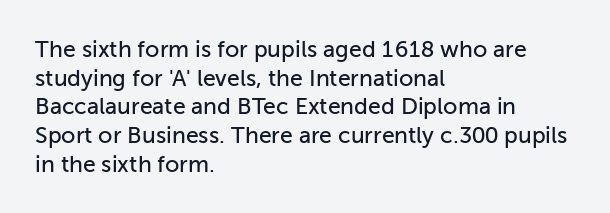
Quick note: not italic, upright. The letters sit at their default tracking, neither squeezed nor spread. The space between consecutive lines is moderate. This sample is left-justified, so line endings fall wherever the words run out. The string is rendered with underlining switched off.
